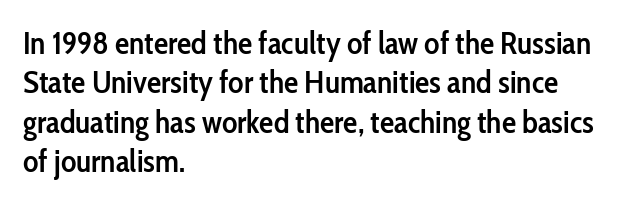
Q: Is the text bold? A: Semi-bold.
Q: Is the text italic (slanted)? A: No, it is upright.
Q: Is the typeface a serif or a sans-serif typeface? A: Sans-serif.
Q: Is the text underlined? A: No.
Q: How is the paragraph aligned? A: Left-aligned.
Q: Is the spacing between letters normal or unusually wide? A: Normal.
Q: Width (condensed, normal, or wide)? A: Condensed.
Q: Stroke contrast? A: Low.
Q: x-height? A: Medium.
Q: Monospaced? A: No.
